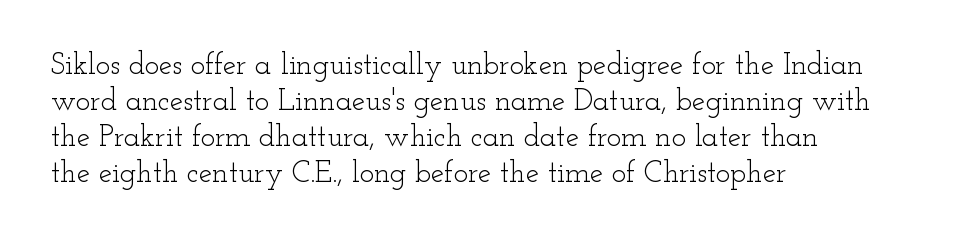
The image shows 30 px light, wide serif type, upright; set left-aligned, line spacing 1.2x, normal letter spacing, not underlined; low stroke contrast and a small x-height.
